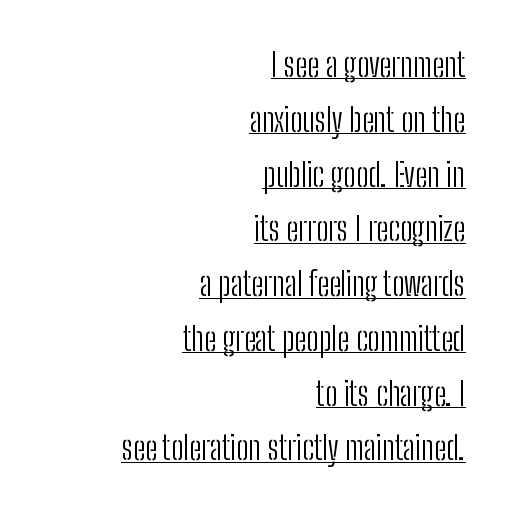
{"serif": "no", "italic": "no", "bold": "no", "weight": "light", "width": "condensed", "stroke_contrast": "low", "x_height": "medium", "monospaced": "no", "underline": "yes", "align": "right", "line_spacing": "normal", "line_spacing_ratio": 1.66, "letter_spacing": "normal", "letter_spacing_em": 0.0, "glyph_px": 33}
